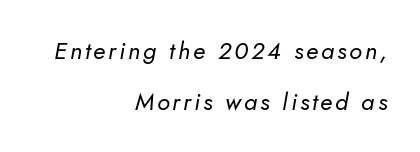
Q: Is the text bold? A: No.
Q: Is the text italic (slanted)? A: Yes, it leans right by about 10 degrees.
Q: Is the text underlined? A: No.
Q: How is the paragraph aligned? A: Right-aligned.
Q: Is the spacing between lines tight, normal or loose? A: Loose.
